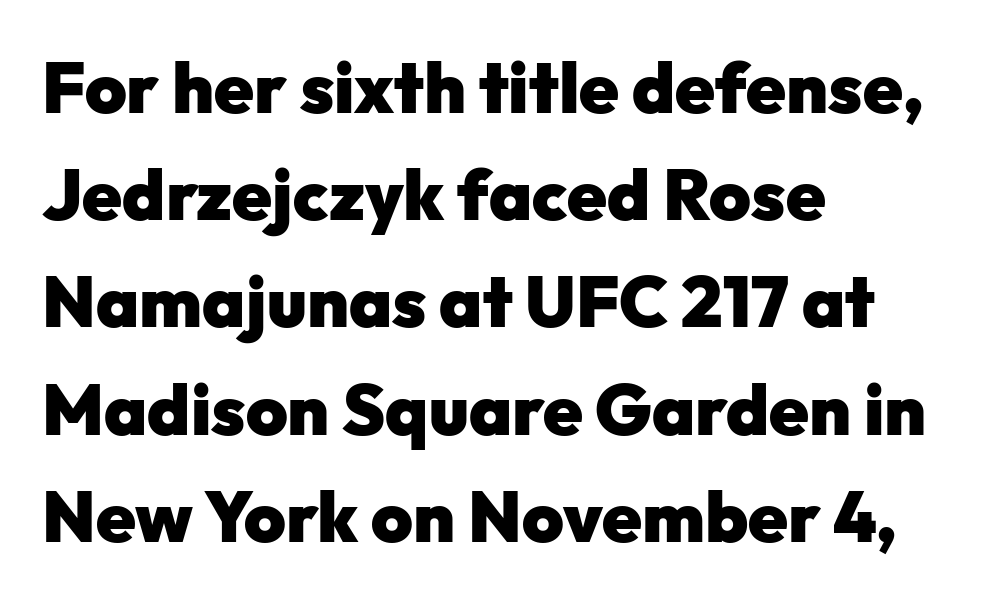
Serif or sans? Sans — the stroke terminals are bare. Nobody drew a line under any word here. The letters advance in unequal steps, a hallmark of proportional type. Set as a true bold cut, around the 700 mark.
